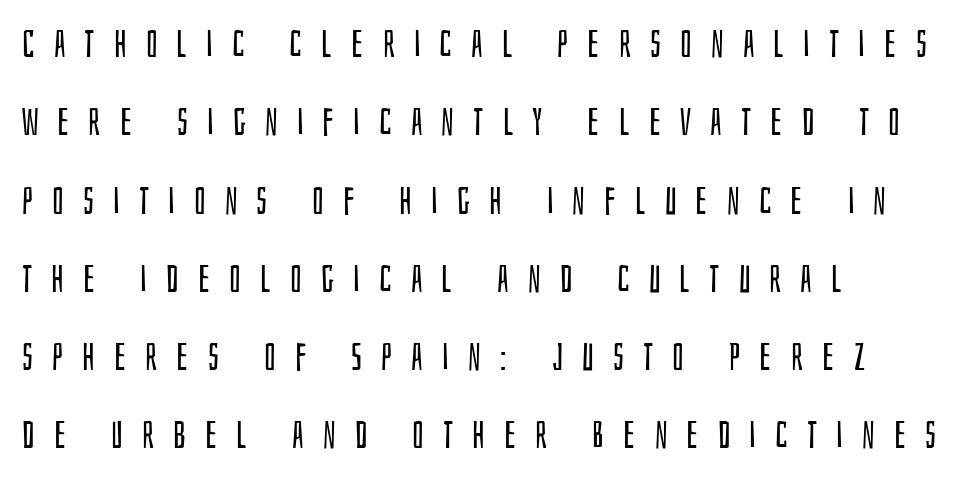
If you drew a ruler down the left edge, every line would touch it. These lines are rendered in a variable-pitch font. Posture: straight, roman, zero tilt. The strokes are not fattened; the text isn't bold.
